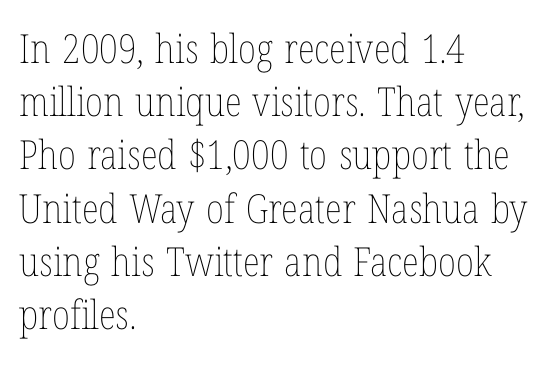
There is no visible air inserted between adjacent glyphs. The text block is weighted toward the left margin, trailing off unevenly rightward. A bare baseline throughout the passage. Posture: upright roman.
